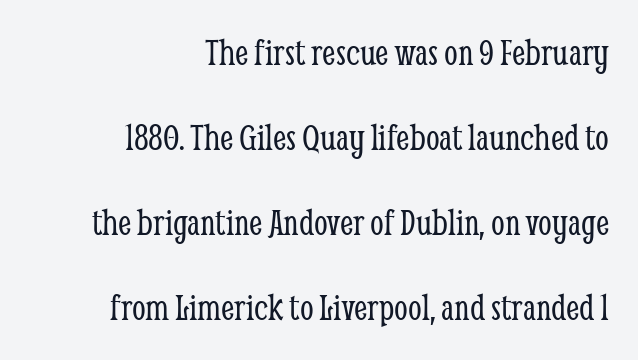
{"serif": "yes", "italic": "no", "bold": "no", "weight": "light", "width": "condensed", "stroke_contrast": "low", "x_height": "medium", "monospaced": "no", "underline": "no", "align": "right", "line_spacing": "loose", "line_spacing_ratio": 2.18, "letter_spacing": "normal", "letter_spacing_em": 0.0, "glyph_px": 39}
